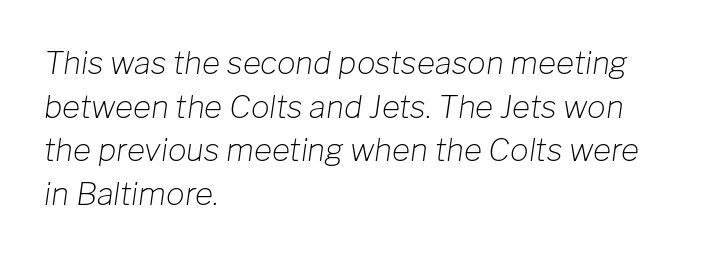
This sample has the flowing, uneven cadence of proportional lettering. The rendering applies a slant to the glyphs. What stands out about the letter spacing? Nothing — it is the standard amount. These glyphs show unthickened strokes, regular width or finer. Horizontal bands of white between lines are of average thickness. The space directly below the letters is spotless.
